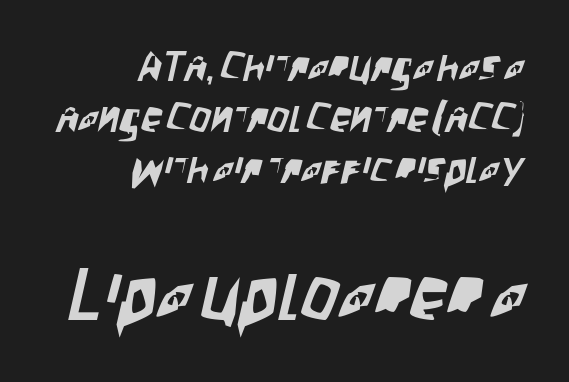
Honestly, there is no underline to notice here at all. The rendering shows plain stroke endings on the letterforms — a sans-serif design. Glyph-to-glyph distance matches everyday printed text. Size hierarchy here favors the trailing block over the leading one. Alignment: flush right. The face used here is proportionally spaced, like ordinary book or web type.
